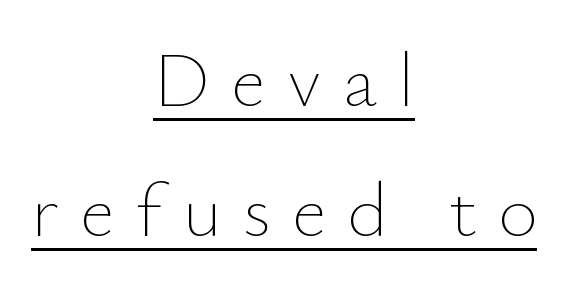
{"italic": "no", "bold": "no", "weight": "thin", "width": "normal", "stroke_contrast": "low", "x_height": "small", "monospaced": "no", "underline": "yes", "align": "center", "line_spacing": "normal", "line_spacing_ratio": 1.69, "letter_spacing": "wide", "letter_spacing_em": 0.27, "glyph_px": 77}
